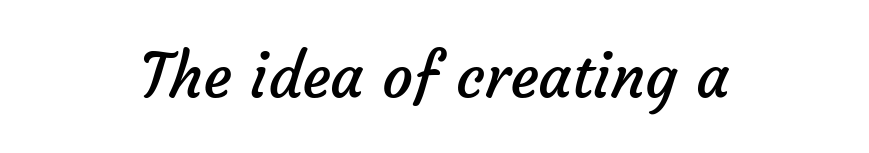
The image shows 61 px regular-weight sans-serif type; set centered, normal letter spacing, not underlined; low stroke contrast and a medium x-height.
